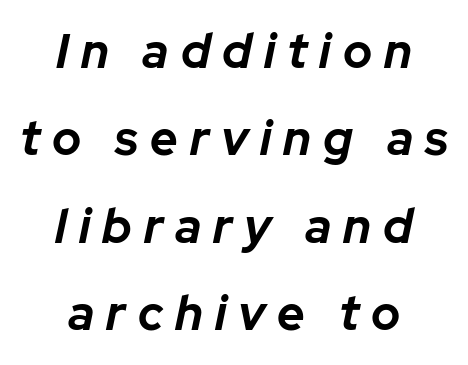
{"italic": "yes", "lean": "right", "slant_degrees": 12, "bold": "yes", "weight": "bold", "width": "normal", "stroke_contrast": "low", "x_height": "medium", "monospaced": "no", "underline": "no", "align": "center", "line_spacing_ratio": 1.82, "letter_spacing": "wide", "letter_spacing_em": 0.25, "glyph_px": 48}
